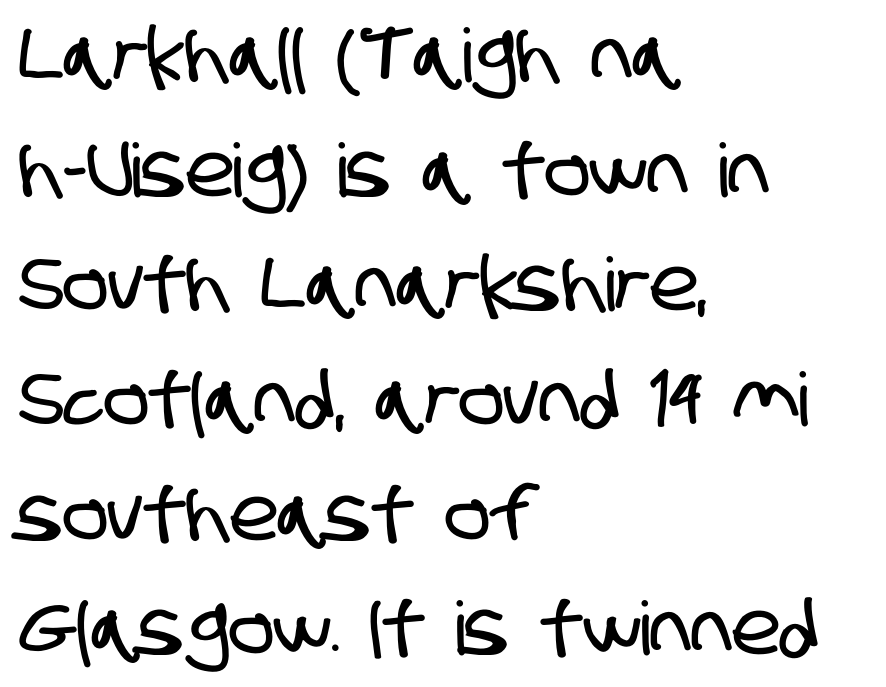
Between one letter and the next there's only the usual sliver of space. These lines stack with their left ends in a neat column. Check under the words: just untouched page. Check where the strokes stop: nothing finishes them off — pure sans. Character widths vary here, with narrow letters taking less room than wide ones. Baseline-to-baseline distance is the conventional proportion of letter height.
